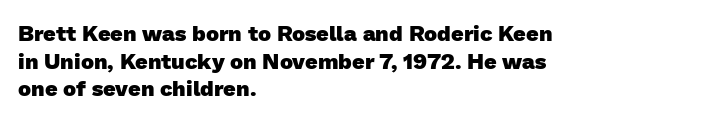
The image shows 22 px bold type; set left-aligned, normal line spacing (1.26x), normal letter spacing, not underlined.
